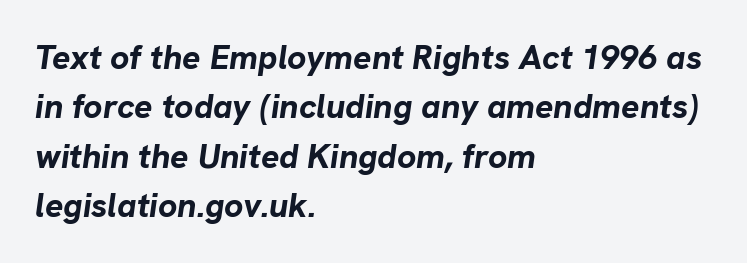
{"italic": "yes", "lean": "right", "slant_degrees": 8, "bold": "yes", "weight": "bold", "width": "normal", "stroke_contrast": "low", "x_height": "medium", "monospaced": "no", "underline": "no", "align": "left", "line_spacing": "normal", "line_spacing_ratio": 1.45, "letter_spacing": "normal", "letter_spacing_em": 0.0, "glyph_px": 34}
